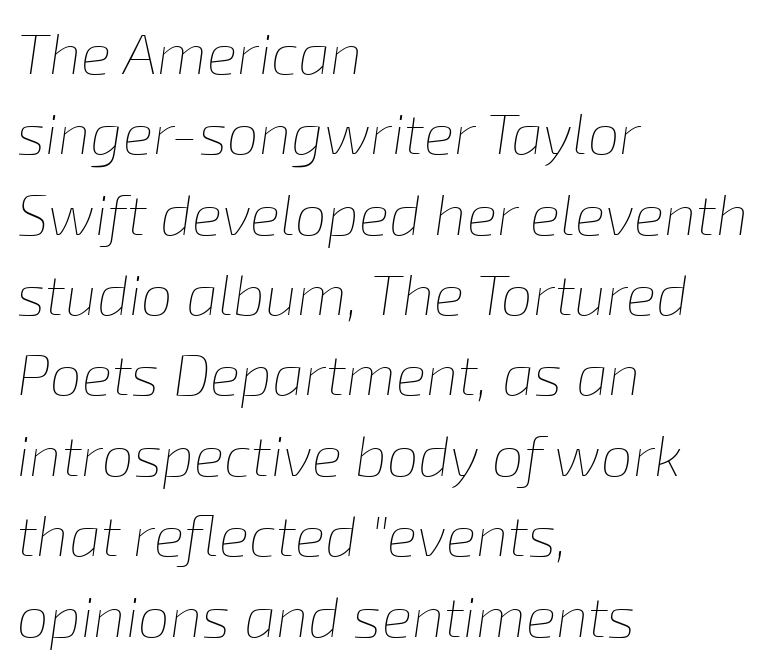
{"italic": "yes", "lean": "right", "slant_degrees": 8, "bold": "no", "weight": "thin", "width": "normal", "stroke_contrast": "low", "x_height": "medium", "monospaced": "no", "underline": "no", "align": "left", "line_spacing": "normal", "line_spacing_ratio": 1.41, "letter_spacing": "normal", "letter_spacing_em": 0.0, "glyph_px": 57}
